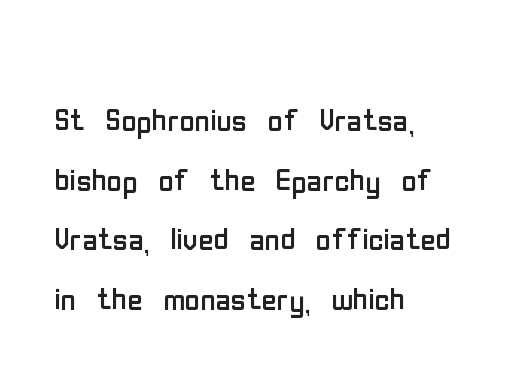
Nothing unusual about the tracking: characters are spaced as the font intends. No extra ink here — the face is not bold. The specimen omits any rule beneath the text block's lines. The ragged edge is on the right, which tells us the setting is flush left. Does the leading feel generous? No, just average. No italicization has been applied; the sample stays upright.
